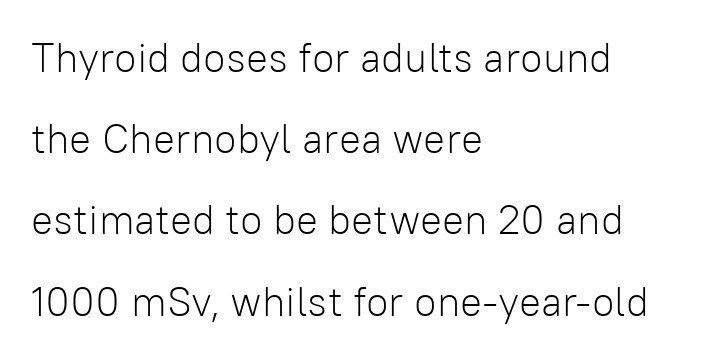
The passage is arranged the way most books set body copy — flush left. Compared with typical body copy, the letter spacing here is the same. The strokes are not fattened; the text isn't bold. Observe the absence of serifs on each vertical stroke in this sample.
